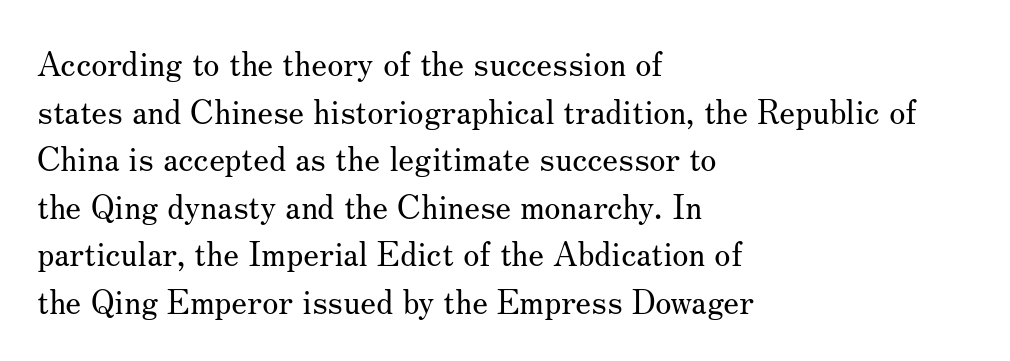
{"serif": "yes", "italic": "no", "bold": "no", "weight": "regular", "width": "normal", "stroke_contrast": "medium", "x_height": "small", "monospaced": "no", "underline": "no", "align": "left", "line_spacing": "normal", "line_spacing_ratio": 1.44, "letter_spacing": "normal", "letter_spacing_em": 0.0, "glyph_px": 33}
